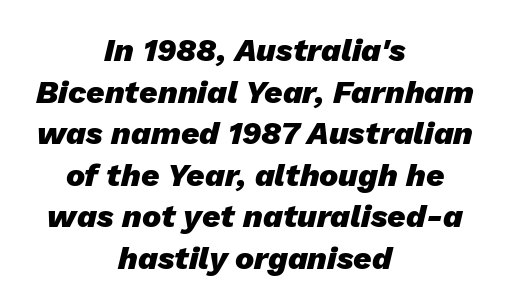
{"italic": "yes", "lean": "right", "slant_degrees": 13, "bold": "yes", "weight": "heavy", "width": "normal", "stroke_contrast": "low", "x_height": "medium", "monospaced": "no", "underline": "no", "align": "center", "line_spacing": "normal", "line_spacing_ratio": 1.3, "letter_spacing": "normal", "letter_spacing_em": 0.0, "glyph_px": 32}
